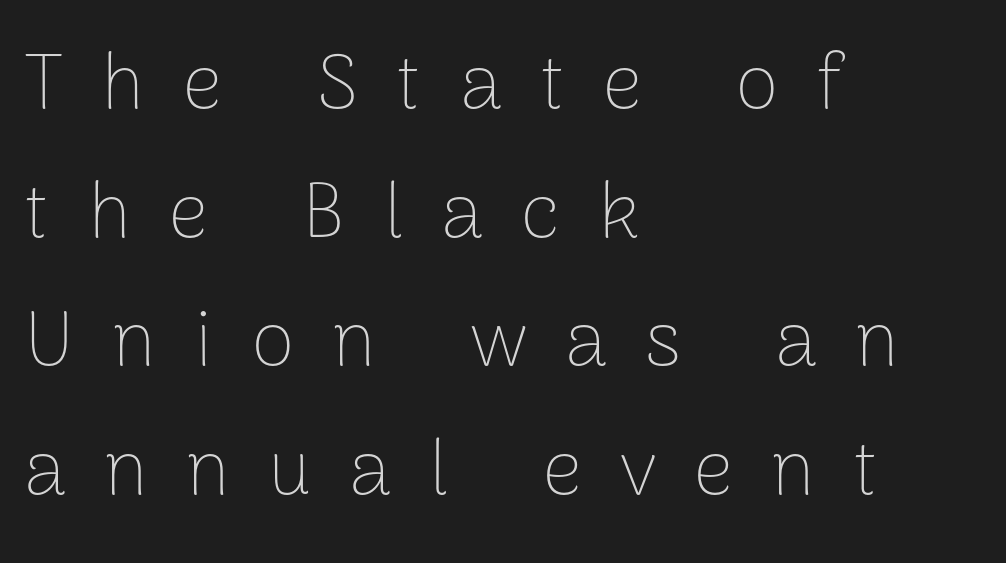
The image shows 78 px thin sans-serif type, upright; set left-aligned, normal line spacing (1.65x), unusually wide letter spacing (+0.49 em), not underlined; low stroke contrast and a medium x-height.
